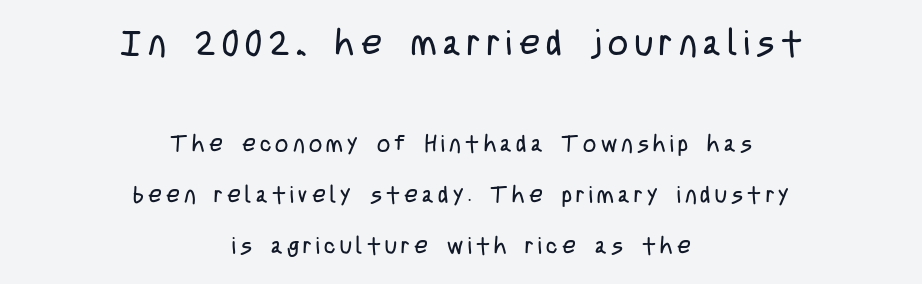
{"serif": "no", "italic": "no", "bold": "no", "weight": "regular", "width": "condensed", "stroke_contrast": "low", "x_height": "large", "monospaced": "no", "underline": "no", "align": "center", "line_spacing": "loose", "line_spacing_ratio": 2.22, "larger_block": "first", "size_ratio": 1.52, "glyph_px": 35}
